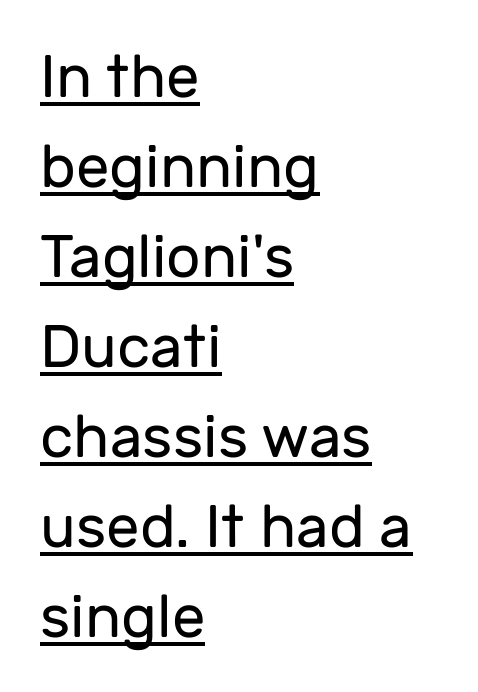
This rendering features underlined lettering. A light-to-regular cut is what we see here. This sample uses a sans-serif face. Teacher's note: observe the even left margin — that is flush-left alignment. Looks like regular typesetting: each glyph gets only the width it needs. Here the glyphs are tracked normally, forming tight word shapes.
